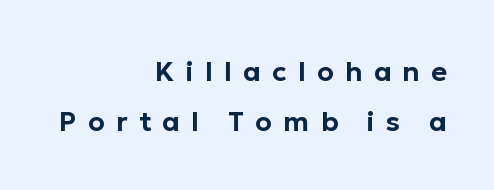
Q: Is the text italic (slanted)? A: No, it is upright.
Q: Is the text underlined? A: No.
Q: How is the paragraph aligned? A: Right-aligned.
Q: Is the spacing between letters normal or unusually wide? A: Unusually wide.
